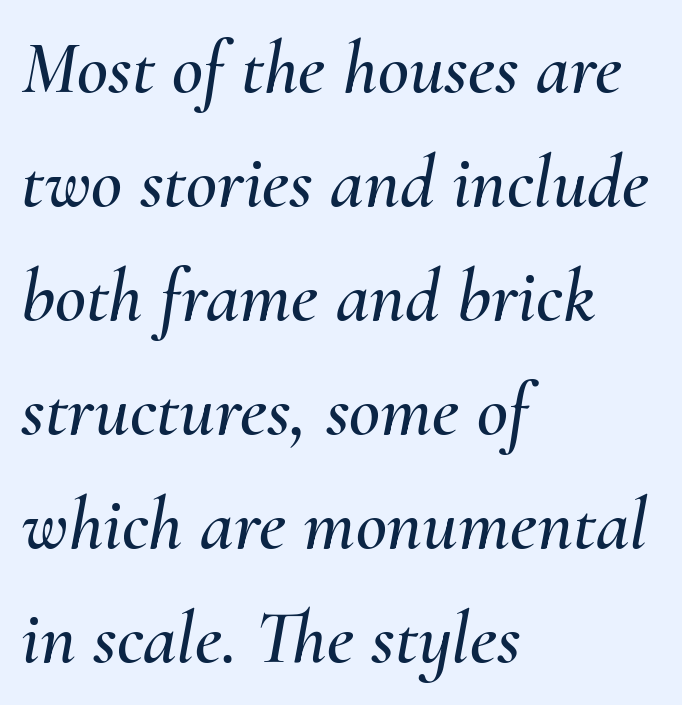
The image shows 76 px text type, italic (leaning right); set left-aligned, normal line spacing (1.5x), normal letter spacing, not underlined; medium stroke contrast and a small x-height.
